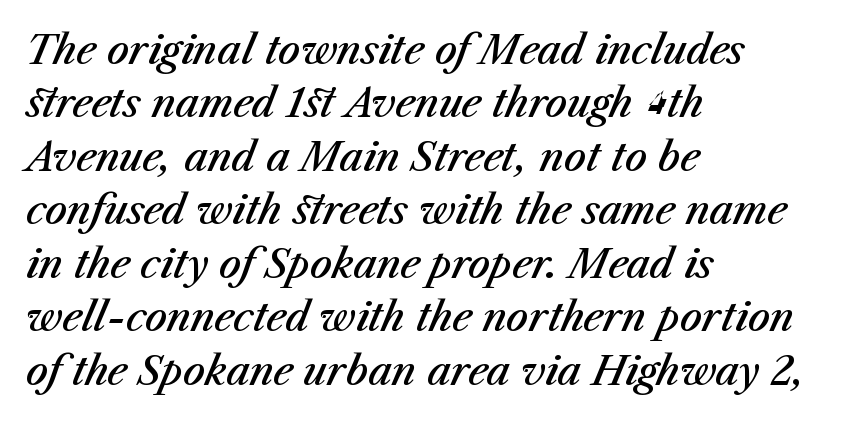
{"italic": "yes", "lean": "right", "slant_degrees": 23, "bold": "semi", "weight": "semibold", "width": "normal", "stroke_contrast": "medium", "x_height": "medium", "monospaced": "no", "underline": "no", "align": "left", "line_spacing": "normal", "line_spacing_ratio": 1.37, "letter_spacing": "normal", "letter_spacing_em": 0.0, "glyph_px": 39}
